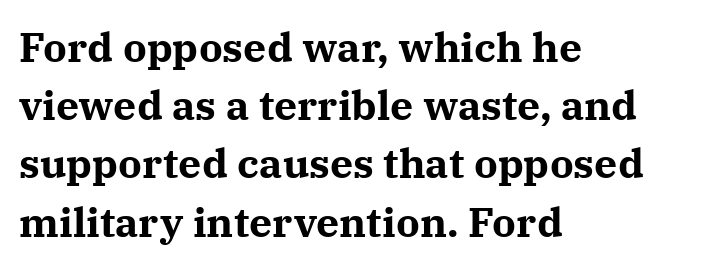
The image shows 41 px bold serif type, upright; set left-aligned, normal line spacing (1.42x), normal letter spacing, not underlined; medium stroke contrast and a medium x-height.
